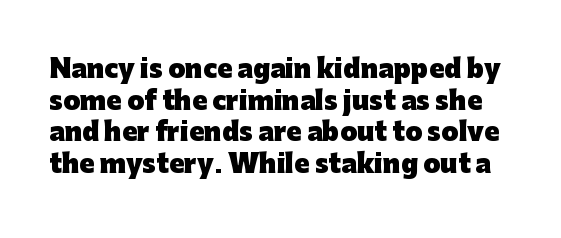
Compared with typical paragraphs, the rows here are spaced about the same. The strokes are fattened all the way to bold. You can tell it's not italic because the verticals are truly vertical. Underlining? Definitely not there. Is the letter spacing exaggerated? No — it looks like the ordinary default.
